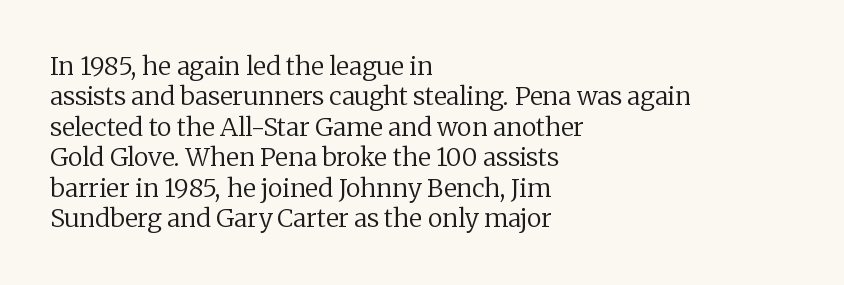
Q: Is the text bold? A: No.
Q: Is the text italic (slanted)? A: No, it is upright.
Q: Is the text underlined? A: No.
Q: How is the paragraph aligned? A: Left-aligned.
Q: Is the spacing between letters normal or unusually wide? A: Normal.
